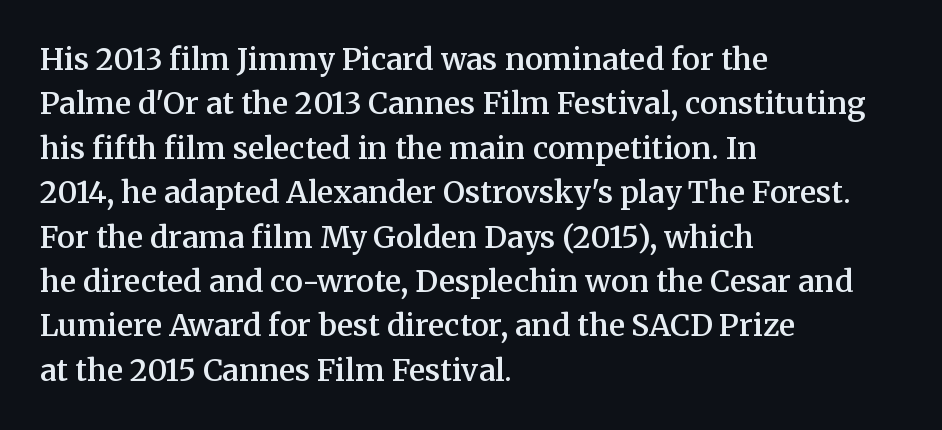
The image shows 30 px semibold serif type, upright; set left-aligned, normal line spacing (1.48x), normal letter spacing, not underlined; medium stroke contrast and a medium x-height.
